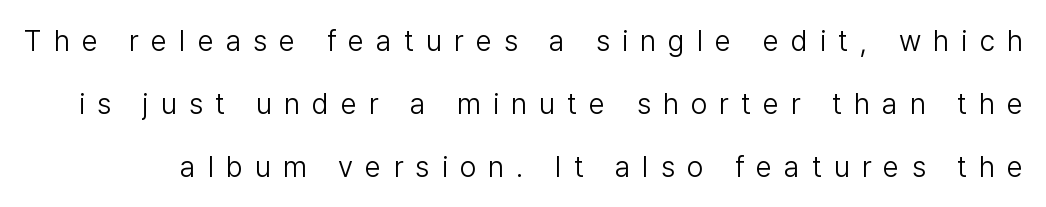
Q: Is the text bold? A: No.
Q: Is the text italic (slanted)? A: No, it is upright.
Q: Is the typeface a serif or a sans-serif typeface? A: Sans-serif.
Q: Is the text underlined? A: No.
Q: Is the spacing between letters normal or unusually wide? A: Unusually wide.
Q: Is the spacing between lines tight, normal or loose? A: Loose.
Q: Width (condensed, normal, or wide)? A: Normal.
Q: Stroke contrast? A: Low.
Q: x-height? A: Medium.
Q: Monospaced? A: No.
